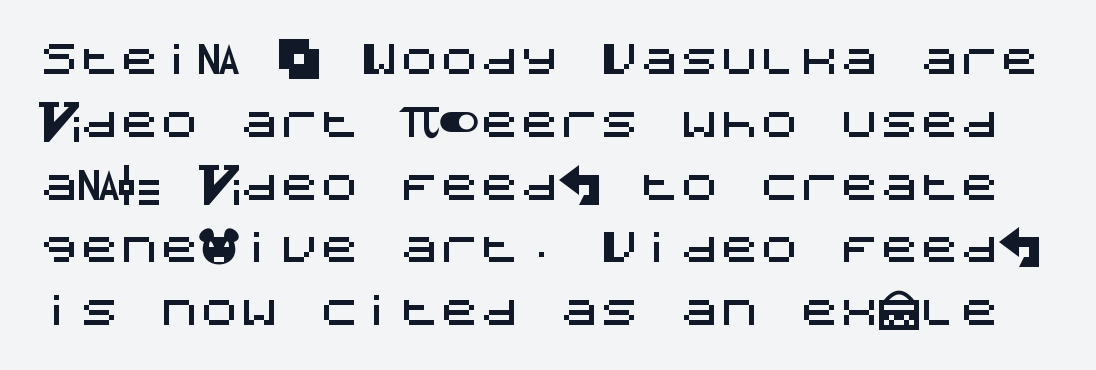
{"serif": "no", "italic": "no", "width": "normal", "stroke_contrast": "medium", "x_height": "large", "underline": "no", "line_spacing": "normal", "line_spacing_ratio": 1.57, "letter_spacing": "normal", "letter_spacing_em": 0.0, "glyph_px": 40}
